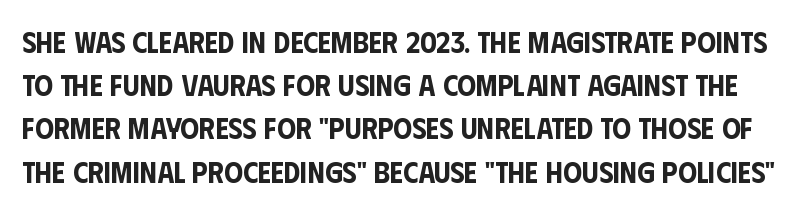
The image shows 30 px condensed sans-serif type, upright; set normal line spacing (1.44x), normal letter spacing, not underlined; low stroke contrast and a large x-height.
